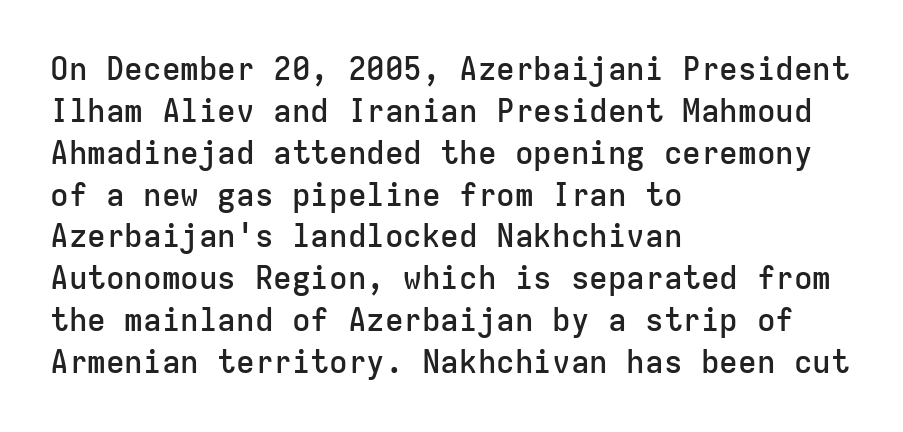
The image shows 31 px semibold sans-serif type, upright, monospaced; set left-aligned, normal line spacing (1.35x), normal letter spacing, not underlined; low stroke contrast and a medium x-height.
